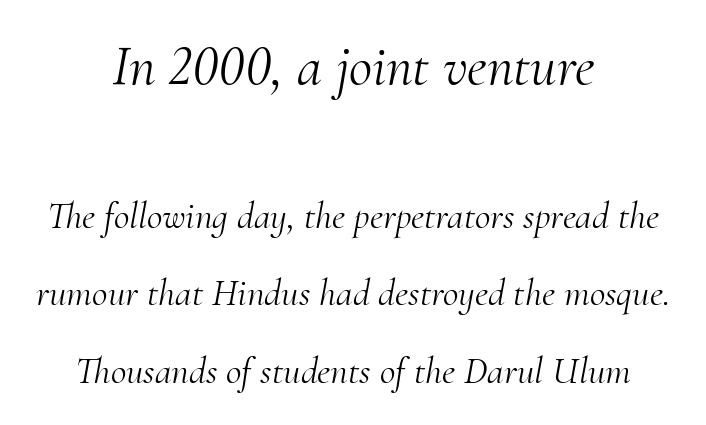
Q: Is the text bold? A: No.
Q: Is the text italic (slanted)? A: Yes, it leans right by about 10 degrees.
Q: Is the typeface a serif or a sans-serif typeface? A: Serif.
Q: Is the text underlined? A: No.
Q: How is the paragraph aligned? A: Centered.
Q: Is the spacing between letters normal or unusually wide? A: Normal.
Q: Is the spacing between lines tight, normal or loose? A: Loose.
Q: Which block of text is set in a larger size, the first (top) or the second (bottom)? A: The first (top) one.
Q: Width (condensed, normal, or wide)? A: Normal.
Q: Stroke contrast? A: Medium.
Q: x-height? A: Small.
Q: Monospaced? A: No.
